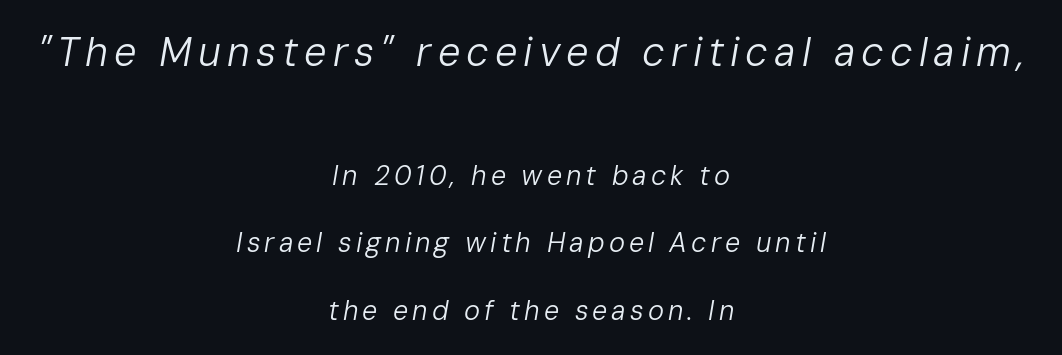
Q: Is the text bold? A: No.
Q: Is the text italic (slanted)? A: Yes, it leans right by about 10 degrees.
Q: Is the text underlined? A: No.
Q: How is the paragraph aligned? A: Centered.
Q: Is the spacing between lines tight, normal or loose? A: Loose.
Q: Which block of text is set in a larger size, the first (top) or the second (bottom)? A: The first (top) one.
Q: Width (condensed, normal, or wide)? A: Normal.
Q: Stroke contrast? A: Low.
Q: x-height? A: Medium.
Q: Monospaced? A: No.
